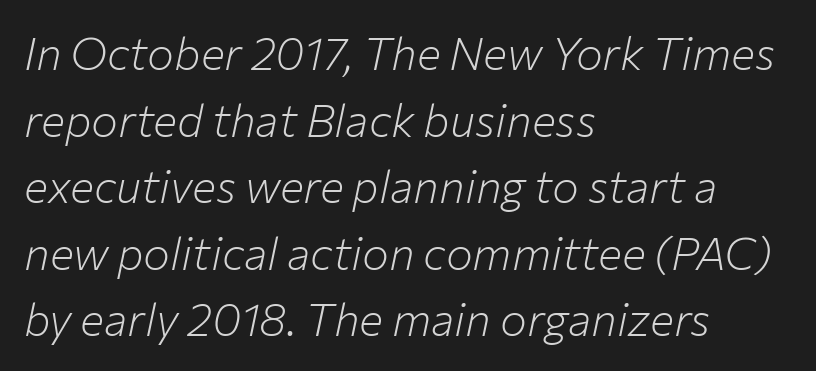
A normal amount of white space separates one row of letters from the next. Weight: in the light-to-regular range. Descenders hang freely into open space. The rendering keeps characters at their native spacing. The rendering applies a slant to the glyphs. The letters advance in unequal steps, a hallmark of proportional type.
